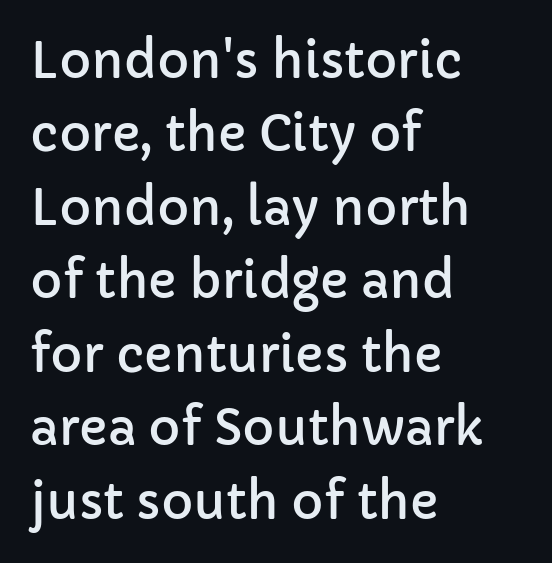
Normally led — the rows are evenly, conventionally spaced. Line beginnings align vertically; line endings do not. I'd call this a sans setting — the letters go barefoot. Underline: absent.
